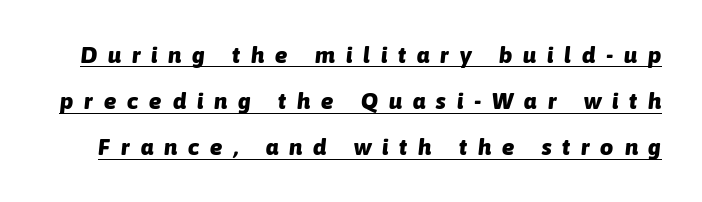
Descenders here cross a horizontal rule under the line. Observe the wide spacing: letters keep a clear distance from each other. Is the type bold? Yes — the strokes are clearly thick and heavy. This sample trades compactness for vertical openness between lines. Looking at the ascenders, they clearly lean.
